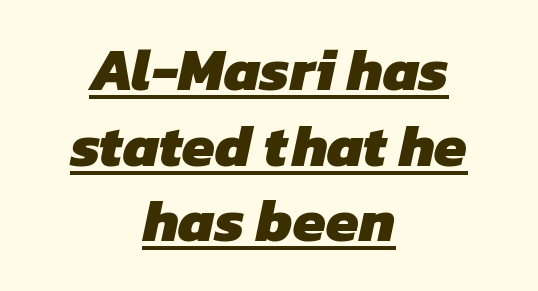
The image shows 59 px heavy sans-serif type; set centered, normal line spacing (1.28x), normal letter spacing, underlined; low stroke contrast and a medium x-height.
